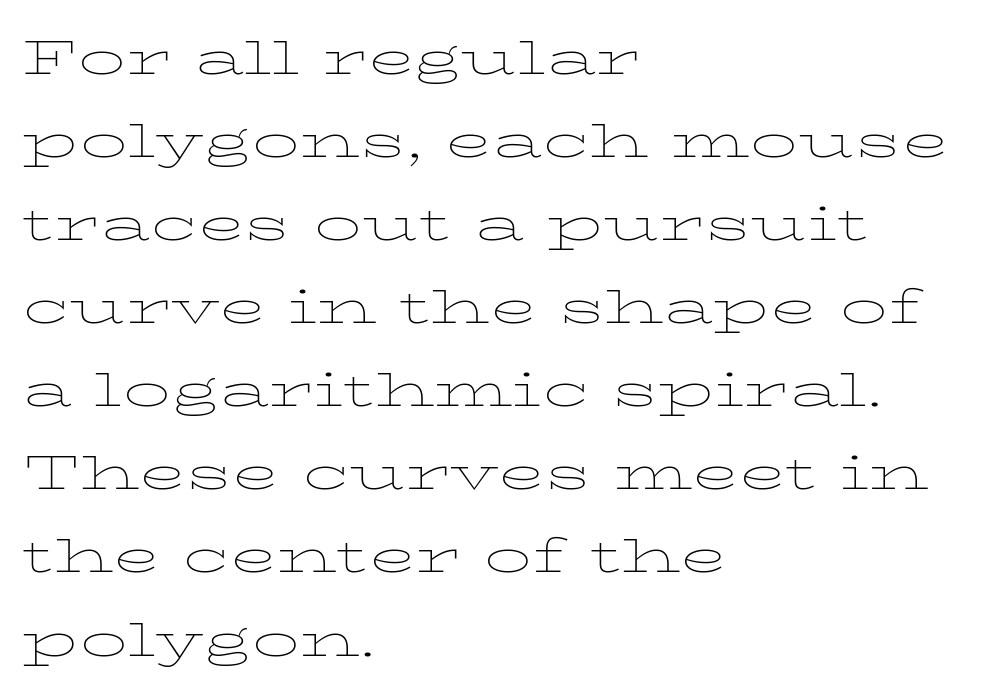
Q: Is the text bold? A: No.
Q: Is the text italic (slanted)? A: No, it is upright.
Q: Is the text underlined? A: No.
Q: How is the paragraph aligned? A: Left-aligned.
Q: Is the spacing between letters normal or unusually wide? A: Normal.
Q: Is the spacing between lines tight, normal or loose? A: Normal.
Q: Width (condensed, normal, or wide)? A: Wide.
Q: Stroke contrast? A: Low.
Q: x-height? A: Medium.
Q: Monospaced? A: No.
